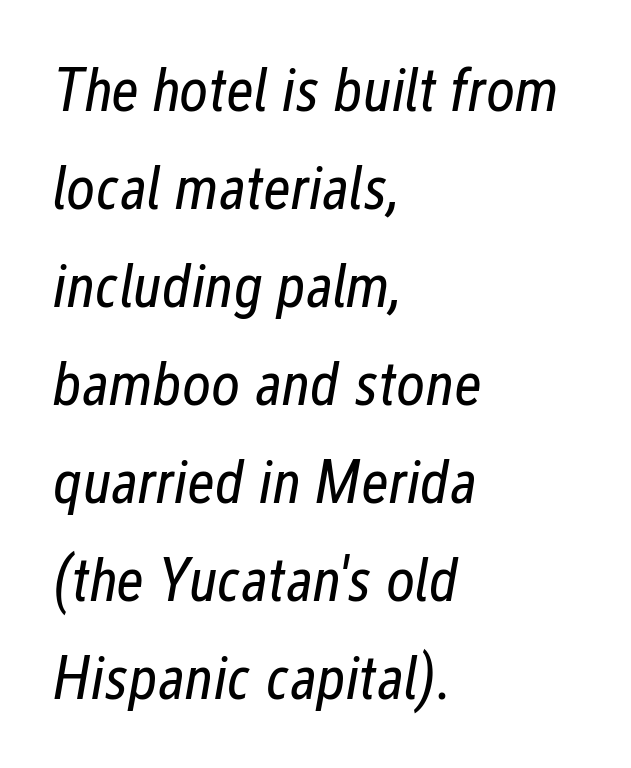
{"italic": "yes", "lean": "right", "slant_degrees": 12, "bold": "no", "weight": "regular", "width": "condensed", "stroke_contrast": "low", "x_height": "medium", "monospaced": "no", "underline": "no", "align": "left", "line_spacing": "normal", "line_spacing_ratio": 1.58, "letter_spacing": "normal", "letter_spacing_em": 0.0, "glyph_px": 62}
